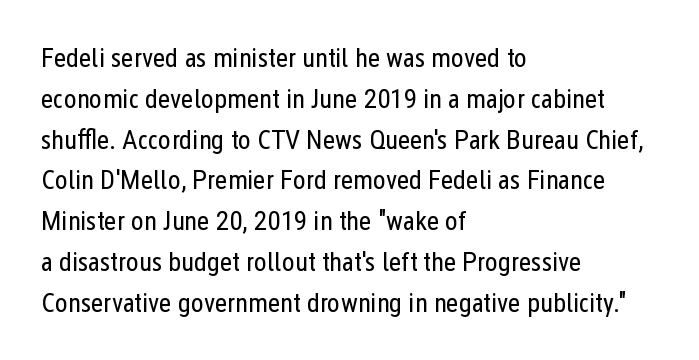
The passage shown stacks its lines at a standard gap. Plain, unruled lines of type. Summary of weight: not heavy and not bold. The rendering keeps characters at their native spacing. Notice how the stems are strictly vertical — no italics here.
